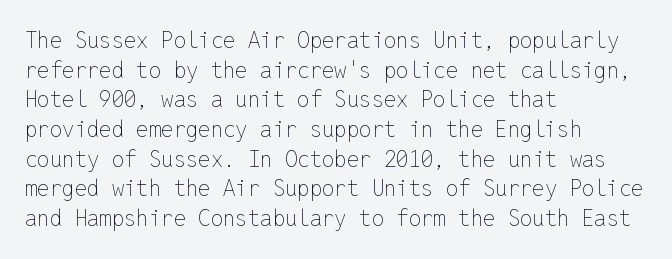
Q: Is the text bold? A: No.
Q: Is the text italic (slanted)? A: No, it is upright.
Q: Is the text underlined? A: No.
Q: How is the paragraph aligned? A: Left-aligned.
Q: Is the spacing between letters normal or unusually wide? A: Normal.
Q: Is the spacing between lines tight, normal or loose? A: Normal.
